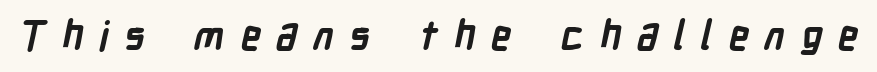
The image shows 40 px semibold, condensed sans-serif type; set unusually wide letter spacing (+0.39 em), not underlined; low stroke contrast and a medium x-height.
